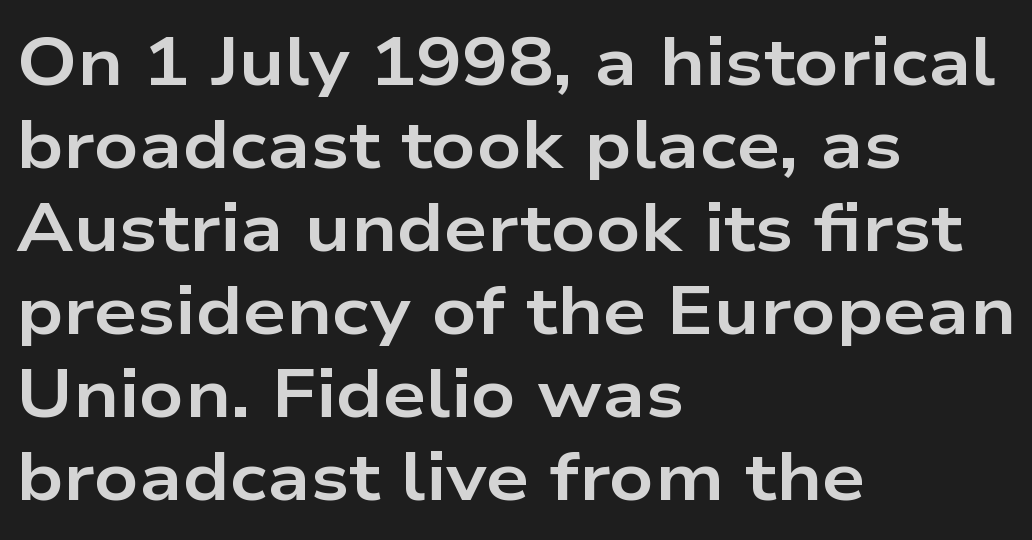
A typesetter would call this zero additional tracking. Does the weight exceed regular? Yes, all the way to bold. The string is rendered with underlining switched off. Teacher's note: observe the even left margin — that is flush-left alignment. The face used here is proportionally spaced, like ordinary book or web type.
